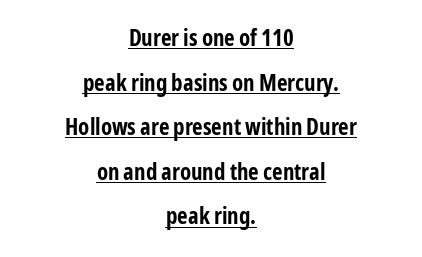
The image shows 23 px bold type, upright; set centered, loose line spacing (1.94x), normal letter spacing, underlined.
